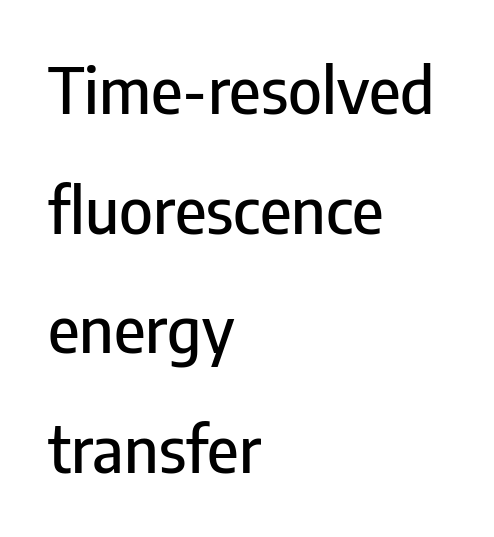
The image shows 64 px condensed sans-serif type, upright; set left-aligned, line spacing 1.87x, normal letter spacing, not underlined; low stroke contrast and a medium x-height.
